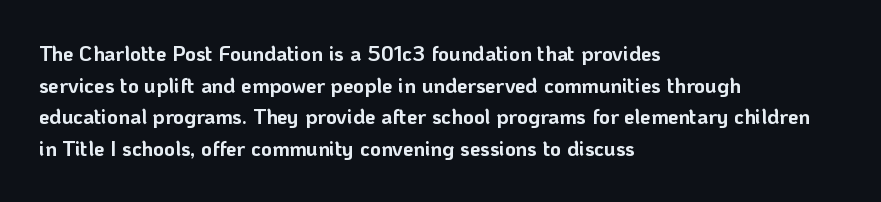
The image shows 21 px bold type, upright; set left-aligned, normal line spacing (1.51x), normal letter spacing, not underlined.
